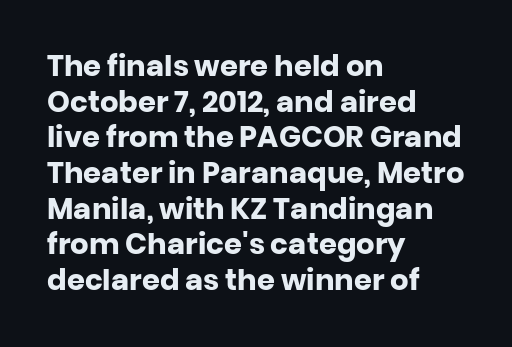
Q: Is the text bold? A: Yes.
Q: Is the text italic (slanted)? A: No, it is upright.
Q: Is the typeface a serif or a sans-serif typeface? A: Sans-serif.
Q: Is the text underlined? A: No.
Q: How is the paragraph aligned? A: Left-aligned.
Q: Is the spacing between letters normal or unusually wide? A: Normal.
Q: Width (condensed, normal, or wide)? A: Normal.
Q: Stroke contrast? A: Low.
Q: x-height? A: Large.
Q: Monospaced? A: No.
